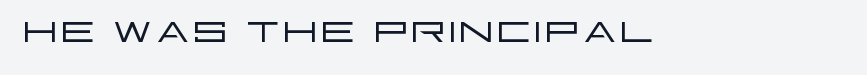
The designer went with a sans here, leaving each stem footless. Looks like regular typesetting: each glyph gets only the width it needs. These lines were composed using upright roman letters. Honestly, there is no underline to notice here at all.
